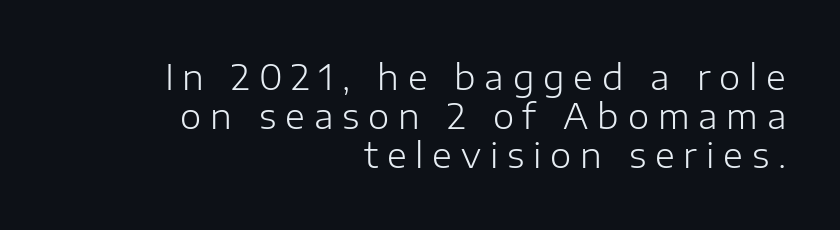
Note the varied advance widths — an 'i' is clearly narrower than an 'm'. You could barely slide anything between these rows. Caption: face not bold, strokes unweighted. The baseline area is clear. Quick note: not italic, upright.
